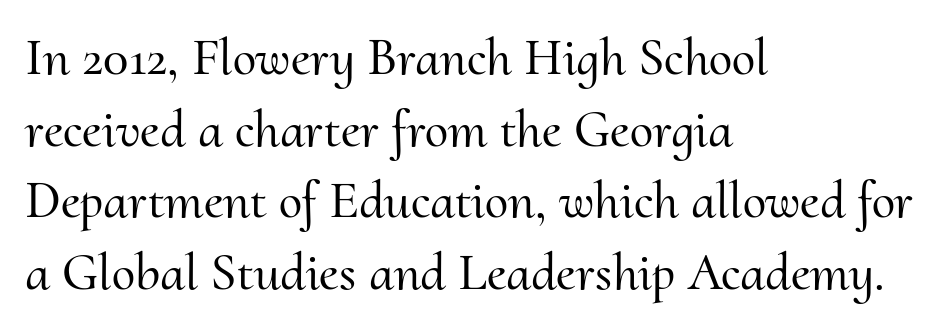
{"serif": "yes", "italic": "no", "width": "normal", "stroke_contrast": "medium", "x_height": "small", "monospaced": "no", "underline": "no", "align": "left", "line_spacing": "normal", "line_spacing_ratio": 1.35, "letter_spacing": "normal", "letter_spacing_em": 0.0, "glyph_px": 53}
